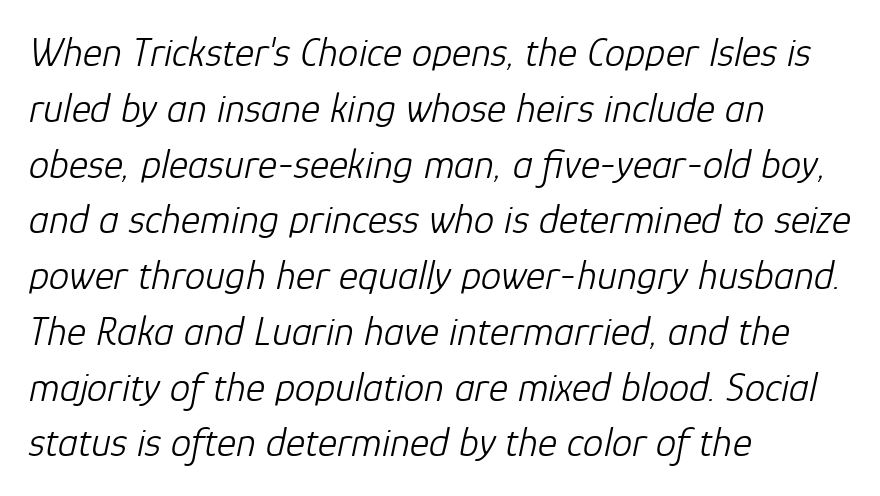
The ragged edge is on the right, which tells us the setting is flush left. What's the leading like? Ordinary, nothing unusual. Glance below the letters and you will spot only blank space. The lettering tilts uniformly, giving the passage an italic look.
